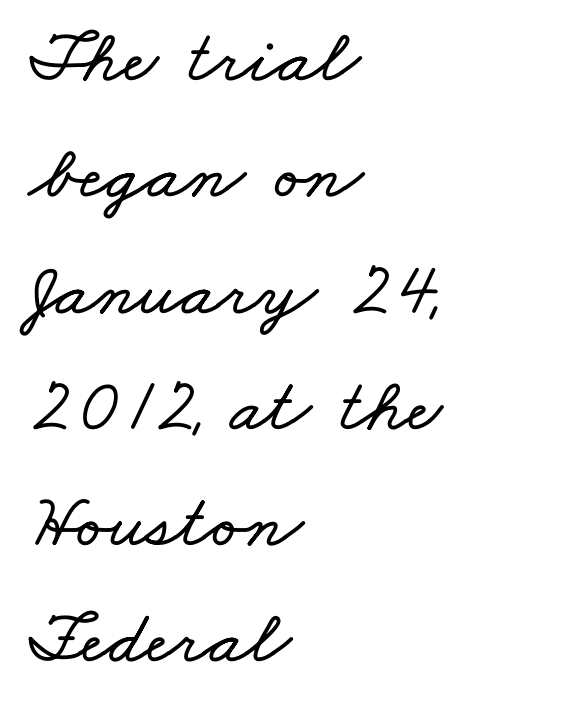
The image shows 76 px wide type; set left-aligned, normal line spacing (1.53x), normal letter spacing, not underlined; low stroke contrast and a small x-height.
